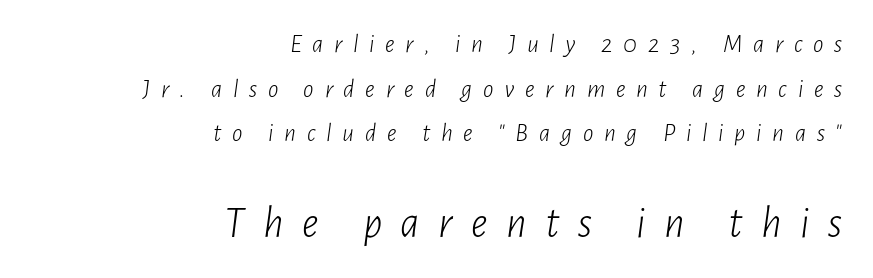
Every character sits at an angle, as italics do. Stroke mass is kept to a normal reading level or below. Top chunk: small. Bottom chunk: large. Varying glyph widths throughout — classic text-font behaviour.
